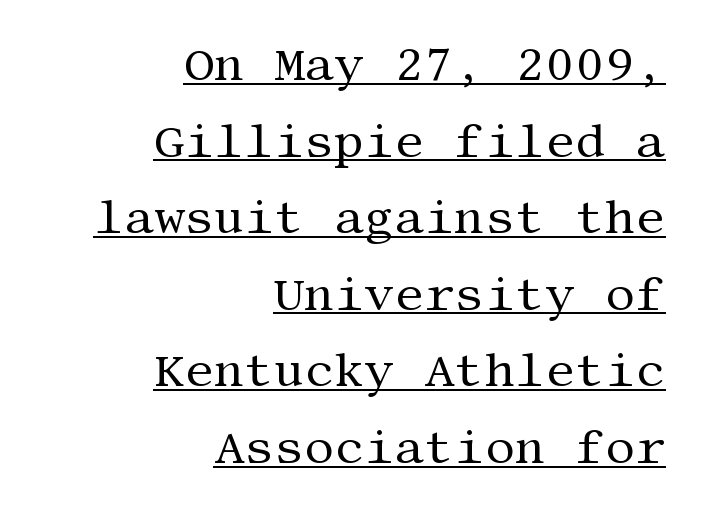
Q: Is the text bold? A: No.
Q: Is the text italic (slanted)? A: No, it is upright.
Q: Is the typeface a serif or a sans-serif typeface? A: Serif.
Q: Is the text underlined? A: Yes.
Q: How is the paragraph aligned? A: Right-aligned.
Q: Is the spacing between letters normal or unusually wide? A: Normal.
Q: Is the spacing between lines tight, normal or loose? A: Normal.
Q: Width (condensed, normal, or wide)? A: Normal.
Q: Stroke contrast? A: Medium.
Q: x-height? A: Large.
